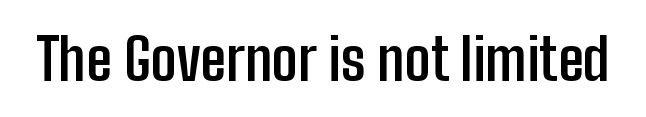
The image shows 58 px semibold, condensed sans-serif type, upright; set normal letter spacing, not underlined; low stroke contrast and a medium x-height.
